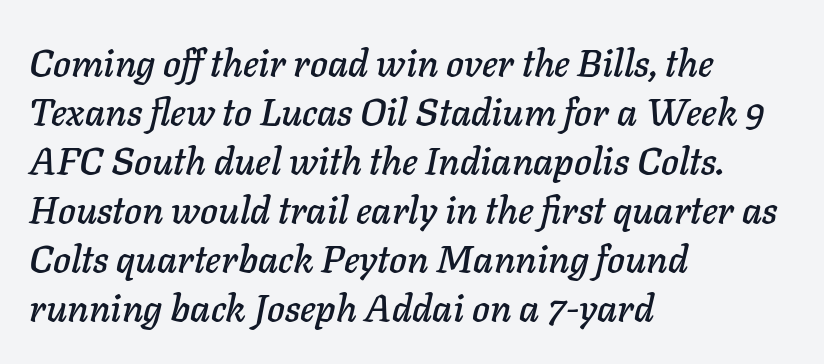
The image shows 38 px text type, italic (leaning right); set left-aligned, normal line spacing (1.29x), normal letter spacing, not underlined; low stroke contrast and a medium x-height.
